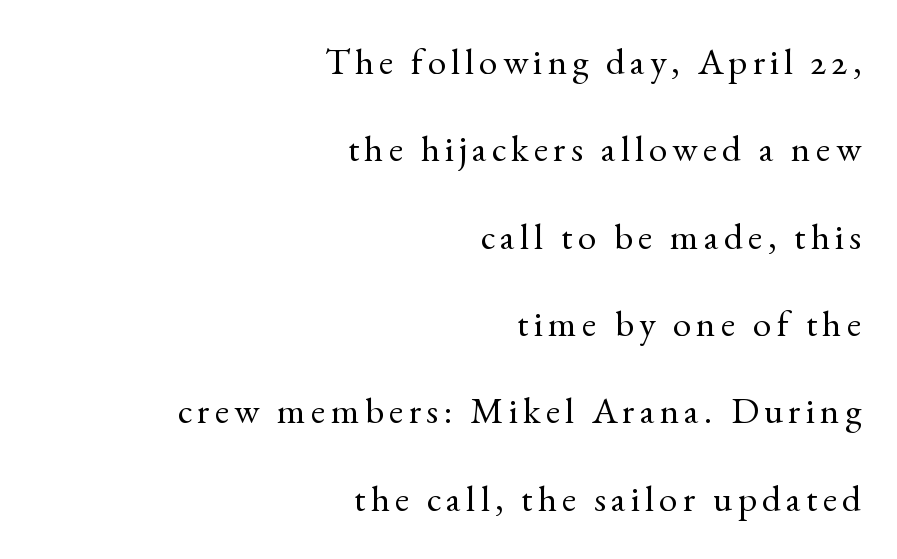
Quick note: underline off. Stroke terminals: seriffed. If you drew a ruler down the right edge, every line would touch it. You can tell it's not italic because the verticals are truly vertical.
